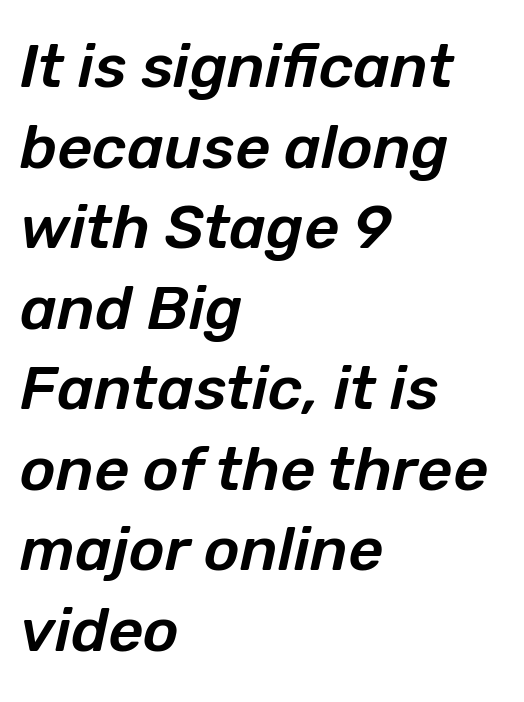
{"italic": "yes", "lean": "right", "slant_degrees": 12, "width": "normal", "stroke_contrast": "low", "x_height": "medium", "monospaced": "no", "underline": "no", "align": "left", "line_spacing": "normal", "line_spacing_ratio": 1.32, "letter_spacing": "normal", "letter_spacing_em": 0.0, "glyph_px": 61}
